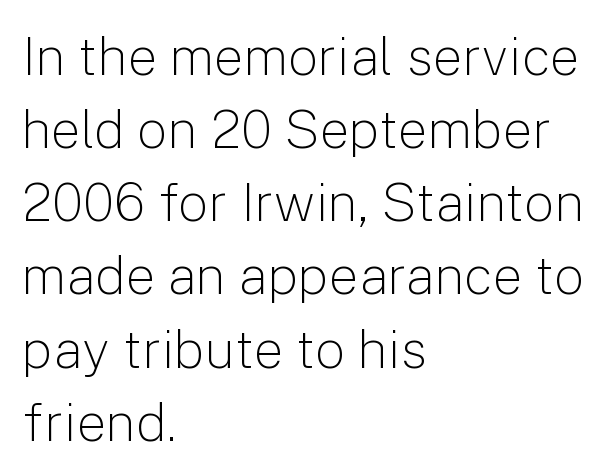
The image shows 53 px light sans-serif type, upright; set left-aligned, normal line spacing (1.38x), normal letter spacing, not underlined; low stroke contrast and a medium x-height.
